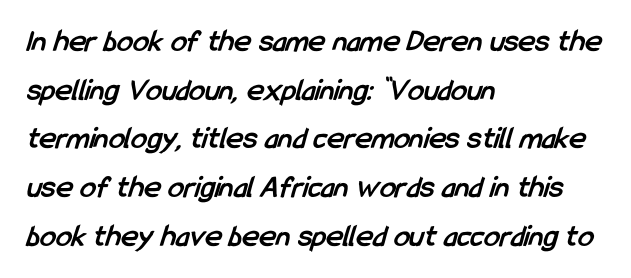
Q: Is the text bold? A: Yes.
Q: Is the typeface a serif or a sans-serif typeface? A: Sans-serif.
Q: Is the text underlined? A: No.
Q: How is the paragraph aligned? A: Left-aligned.
Q: Is the spacing between letters normal or unusually wide? A: Normal.
Q: Is the spacing between lines tight, normal or loose? A: Normal.
Q: Width (condensed, normal, or wide)? A: Condensed.
Q: Stroke contrast? A: Low.
Q: x-height? A: Medium.
Q: Monospaced? A: No.
